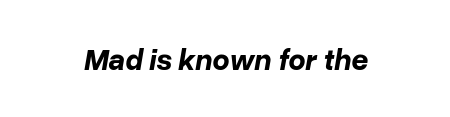
The image shows 30 px bold type, italic (leaning right); set normal letter spacing, not underlined; low stroke contrast and a medium x-height.
